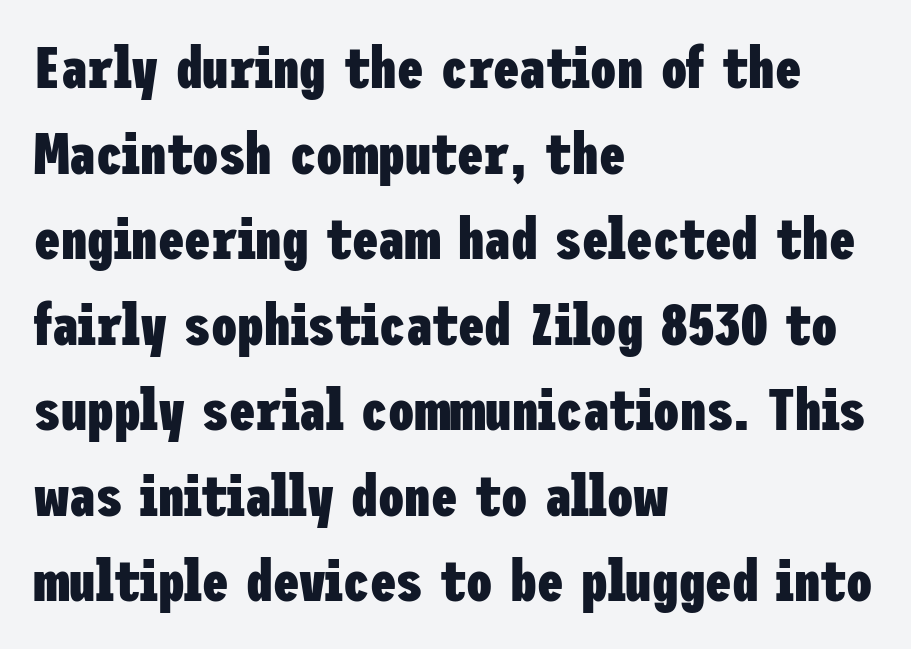
The image shows 59 px heavy, condensed sans-serif type, upright; set left-aligned, normal line spacing (1.45x), normal letter spacing, not underlined; low stroke contrast and a medium x-height.
